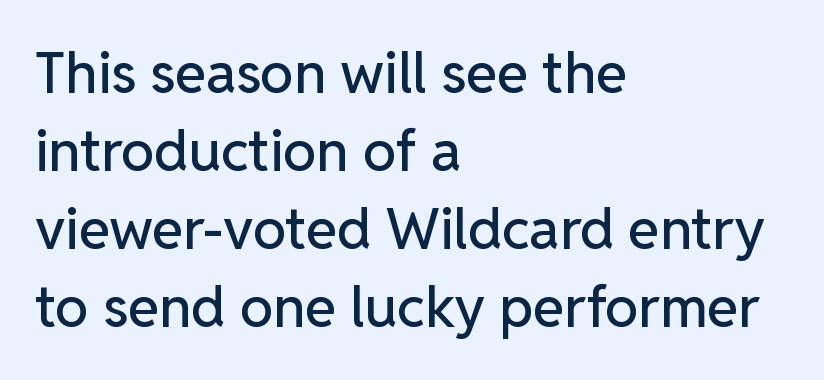
Q: Is the text italic (slanted)? A: No, it is upright.
Q: Is the typeface a serif or a sans-serif typeface? A: Sans-serif.
Q: Is the text underlined? A: No.
Q: How is the paragraph aligned? A: Left-aligned.
Q: Is the spacing between letters normal or unusually wide? A: Normal.
Q: Is the spacing between lines tight, normal or loose? A: Normal.
Q: Width (condensed, normal, or wide)? A: Normal.
Q: Stroke contrast? A: Low.
Q: x-height? A: Medium.
Q: Monospaced? A: No.
